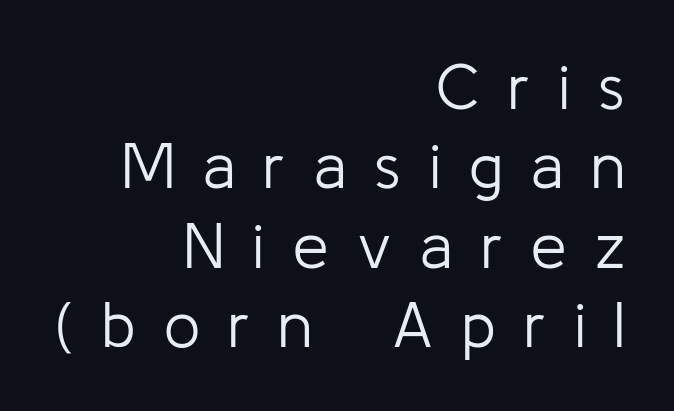
A typesetter would label this face a sans. The weight would be labelled regular, book, light, or lighter still. Posture: upright roman. Short and long lines alike share a common ending point at right.
